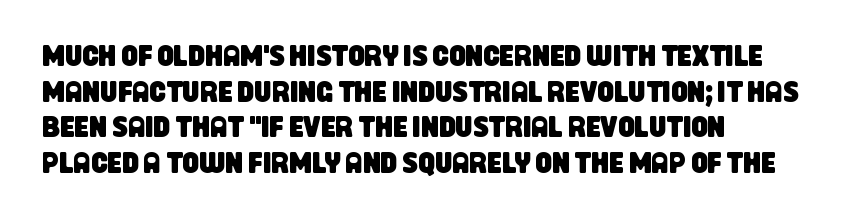
{"serif": "no", "width": "condensed", "stroke_contrast": "low", "x_height": "large", "monospaced": "no", "underline": "no", "align": "left", "line_spacing_ratio": 1.23, "letter_spacing": "normal", "letter_spacing_em": 0.0, "glyph_px": 29}
